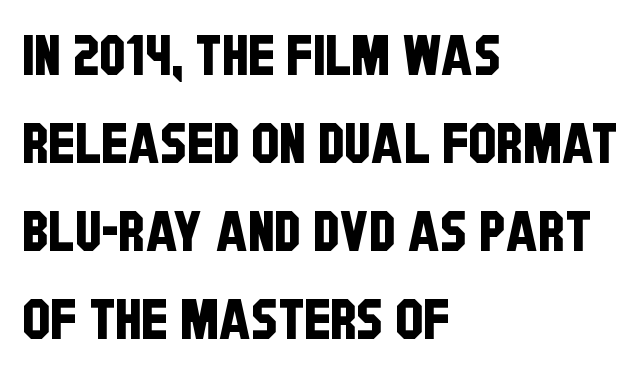
{"serif": "no", "width": "condensed", "stroke_contrast": "low", "x_height": "large", "monospaced": "no", "underline": "no", "align": "left", "line_spacing": "normal", "line_spacing_ratio": 1.57, "letter_spacing": "normal", "letter_spacing_em": 0.0, "glyph_px": 56}
